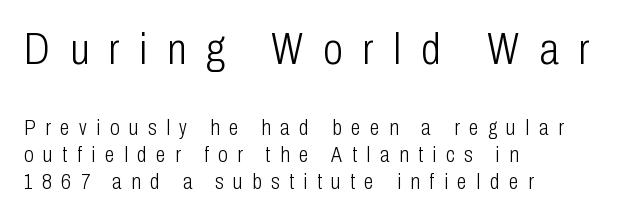
The image shows 45 px light, condensed sans-serif type, upright; set left-aligned, line spacing 1.22x, unusually wide letter spacing (+0.44 em), not underlined; the first (top) block is 2.05x larger; low stroke contrast and a medium x-height.
